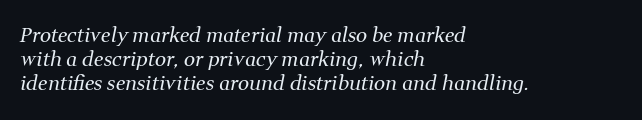
{"italic": "yes", "lean": "right", "slant_degrees": 11, "bold": "no", "underline": "no", "align": "left", "line_spacing_ratio": 1.21, "letter_spacing": "normal", "letter_spacing_em": 0.0, "glyph_px": 20}
